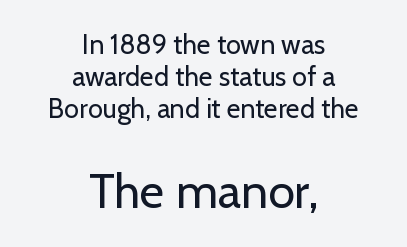
Q: Is the text bold? A: No.
Q: Is the text italic (slanted)? A: No, it is upright.
Q: Is the typeface a serif or a sans-serif typeface? A: Sans-serif.
Q: Is the text underlined? A: No.
Q: How is the paragraph aligned? A: Centered.
Q: Is the spacing between letters normal or unusually wide? A: Normal.
Q: Which block of text is set in a larger size, the first (top) or the second (bottom)? A: The second (bottom) one.
Q: Width (condensed, normal, or wide)? A: Normal.
Q: Stroke contrast? A: Low.
Q: x-height? A: Medium.
Q: Monospaced? A: No.
